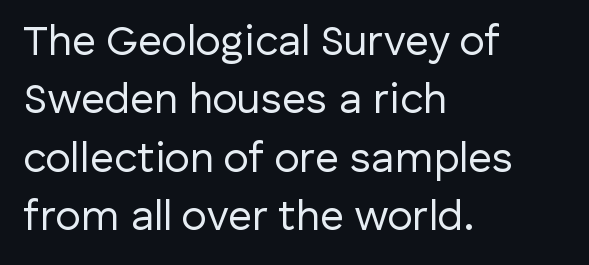
{"serif": "no", "italic": "no", "bold": "no", "weight": "regular", "width": "normal", "stroke_contrast": "low", "x_height": "medium", "monospaced": "no", "underline": "no", "align": "left", "line_spacing": "normal", "line_spacing_ratio": 1.39, "letter_spacing": "normal", "letter_spacing_em": 0.0, "glyph_px": 42}
